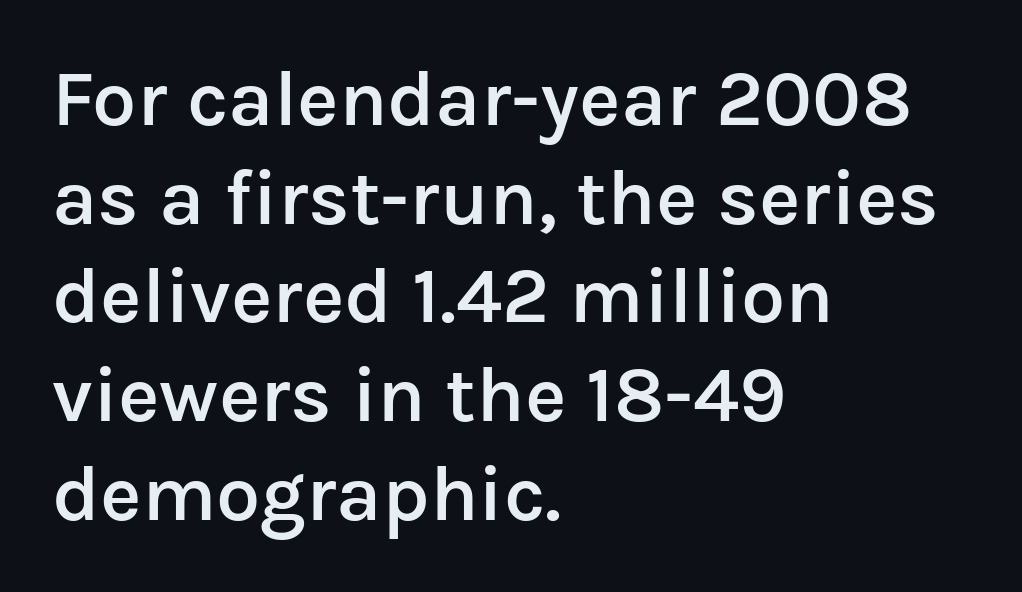
Q: Is the text bold? A: Semi-bold.
Q: Is the text italic (slanted)? A: No, it is upright.
Q: Is the typeface a serif or a sans-serif typeface? A: Sans-serif.
Q: Is the text underlined? A: No.
Q: How is the paragraph aligned? A: Left-aligned.
Q: Is the spacing between letters normal or unusually wide? A: Normal.
Q: Is the spacing between lines tight, normal or loose? A: Normal.
Q: Width (condensed, normal, or wide)? A: Normal.
Q: Stroke contrast? A: Low.
Q: x-height? A: Medium.
Q: Monospaced? A: No.
